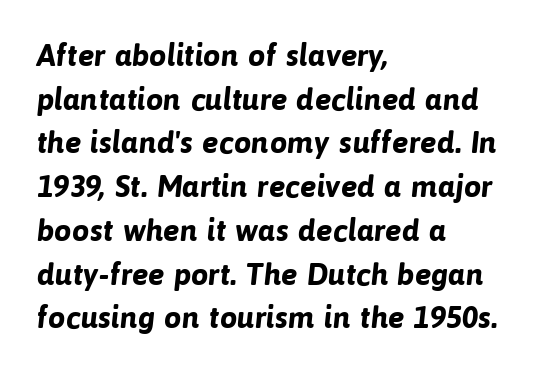
{"serif": "no", "bold": "yes", "weight": "bold", "width": "normal", "stroke_contrast": "low", "x_height": "medium", "monospaced": "no", "underline": "no", "align": "left", "line_spacing": "normal", "line_spacing_ratio": 1.41, "letter_spacing": "normal", "letter_spacing_em": 0.0, "glyph_px": 31}
